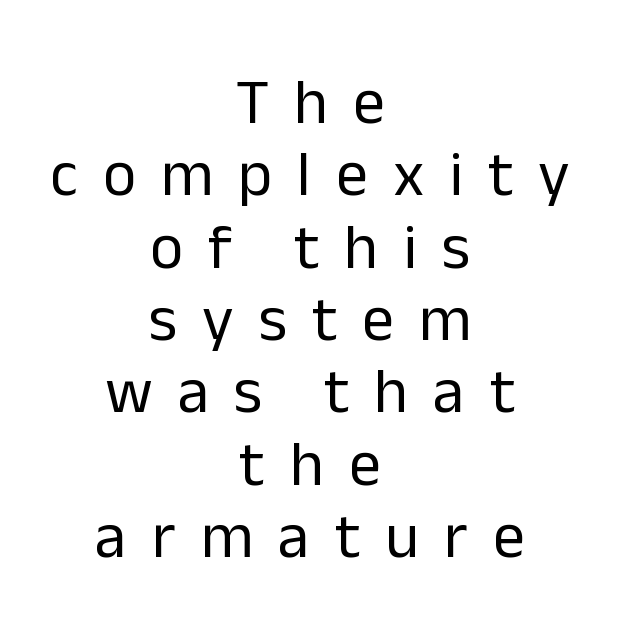
{"serif": "no", "italic": "no", "bold": "no", "weight": "regular", "width": "normal", "stroke_contrast": "low", "x_height": "medium", "monospaced": "no", "underline": "no", "align": "center", "line_spacing": "tight", "line_spacing_ratio": 1.13, "letter_spacing": "wide", "letter_spacing_em": 0.39, "glyph_px": 64}
